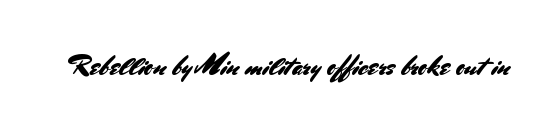
{"underline": "no", "letter_spacing": "normal", "letter_spacing_em": 0.0, "glyph_px": 27}
